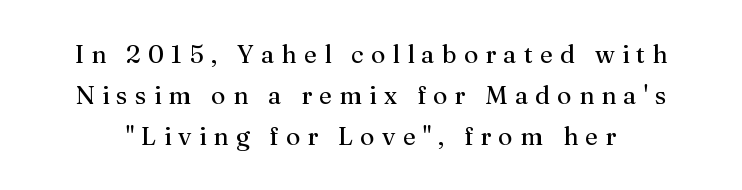
The image shows 25 px text type, upright; set normal line spacing (1.64x), unusually wide letter spacing (+0.29 em), not underlined.
